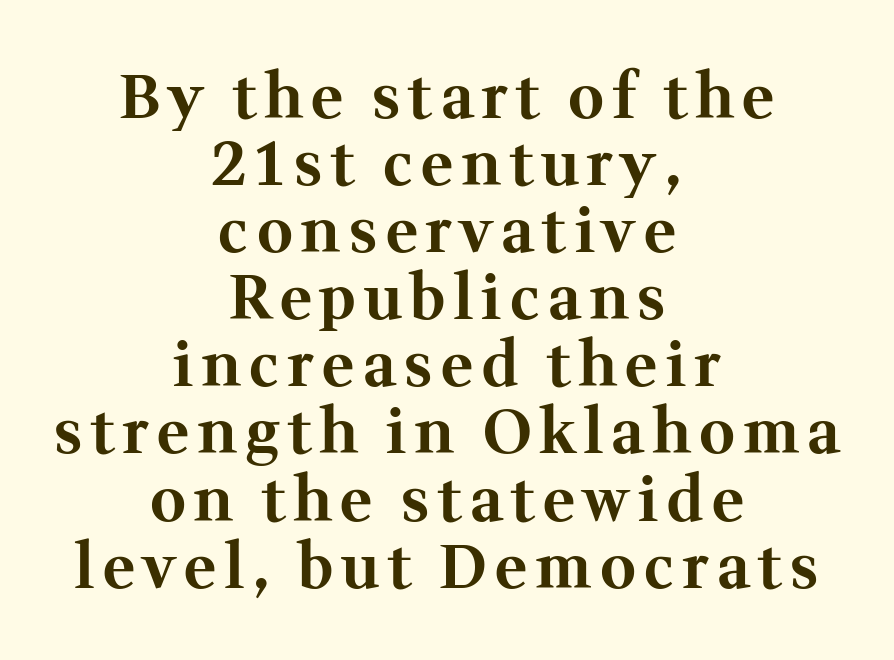
Q: Is the text bold? A: Yes.
Q: Is the text italic (slanted)? A: No, it is upright.
Q: Is the typeface a serif or a sans-serif typeface? A: Serif.
Q: Is the text underlined? A: No.
Q: How is the paragraph aligned? A: Centered.
Q: Is the spacing between lines tight, normal or loose? A: Tight.
Q: Width (condensed, normal, or wide)? A: Normal.
Q: Stroke contrast? A: Medium.
Q: x-height? A: Medium.
Q: Monospaced? A: No.
